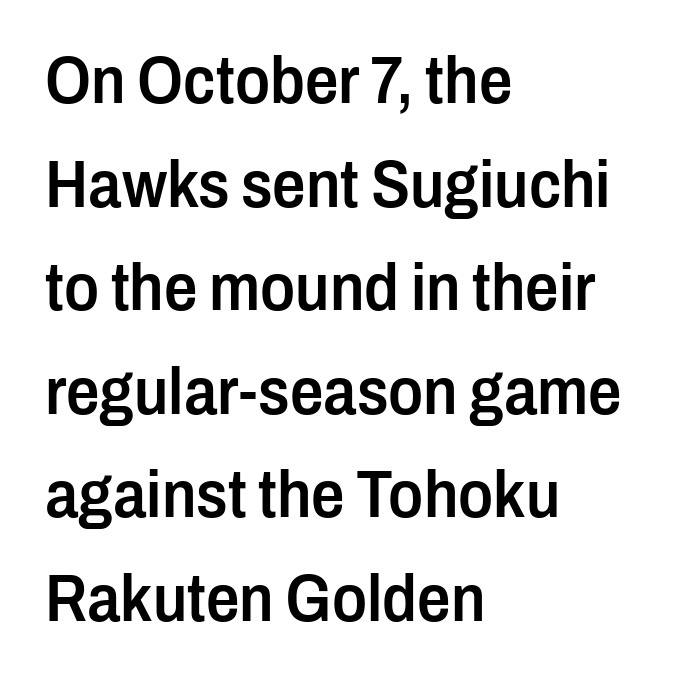
Q: Is the text bold? A: Semi-bold.
Q: Is the text italic (slanted)? A: No, it is upright.
Q: Is the typeface a serif or a sans-serif typeface? A: Sans-serif.
Q: Is the text underlined? A: No.
Q: How is the paragraph aligned? A: Left-aligned.
Q: Is the spacing between letters normal or unusually wide? A: Normal.
Q: Is the spacing between lines tight, normal or loose? A: Normal.
Q: Width (condensed, normal, or wide)? A: Condensed.
Q: Stroke contrast? A: Low.
Q: x-height? A: Medium.
Q: Monospaced? A: No.
